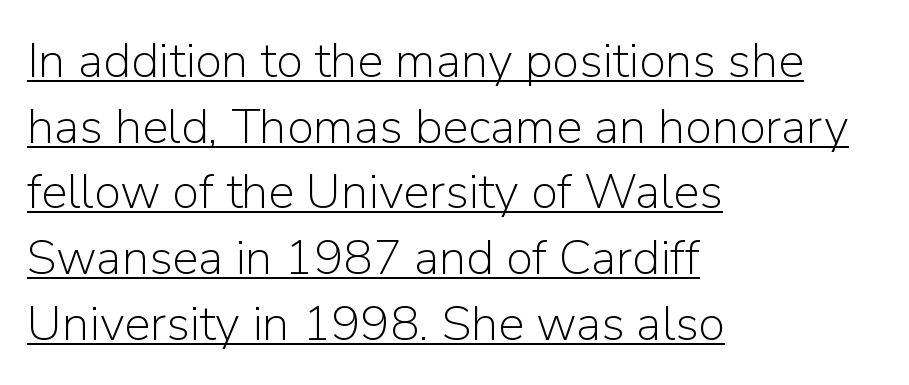
{"serif": "no", "italic": "no", "bold": "no", "weight": "light", "width": "normal", "stroke_contrast": "low", "x_height": "medium", "monospaced": "no", "underline": "yes", "align": "left", "line_spacing": "normal", "line_spacing_ratio": 1.34, "letter_spacing": "normal", "letter_spacing_em": 0.0, "glyph_px": 49}
